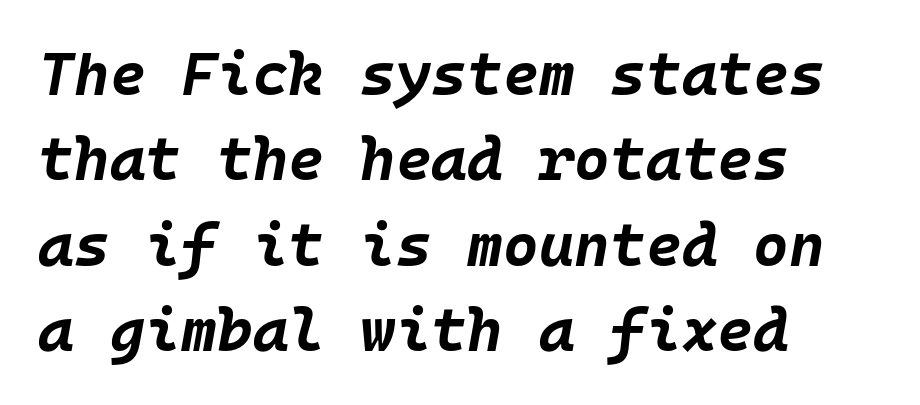
{"italic": "yes", "lean": "right", "slant_degrees": 10, "bold": "yes", "weight": "bold", "width": "normal", "stroke_contrast": "low", "x_height": "large", "monospaced": "yes", "underline": "no", "align": "left", "line_spacing": "normal", "line_spacing_ratio": 1.4, "letter_spacing": "normal", "letter_spacing_em": 0.0, "glyph_px": 61}
